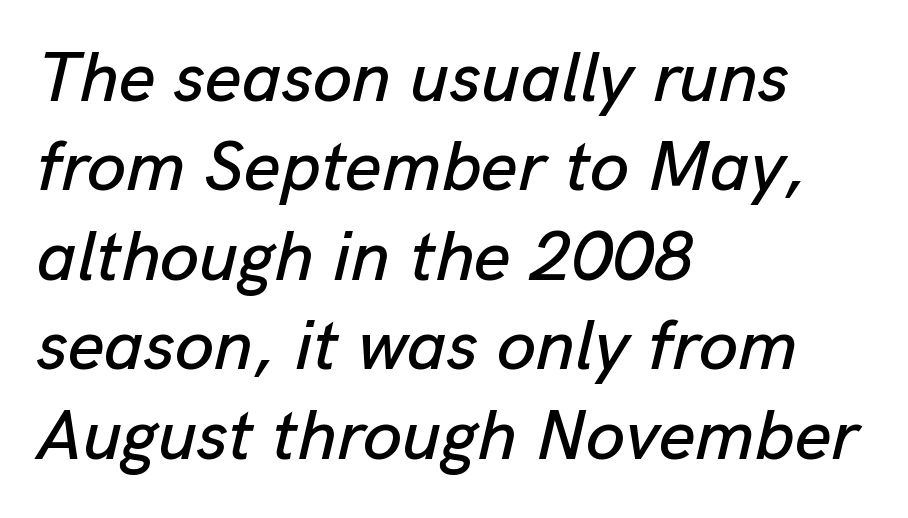
The image shows 71 px text type, italic (leaning right); set left-aligned, normal line spacing (1.26x), normal letter spacing, not underlined; low stroke contrast and a medium x-height.
